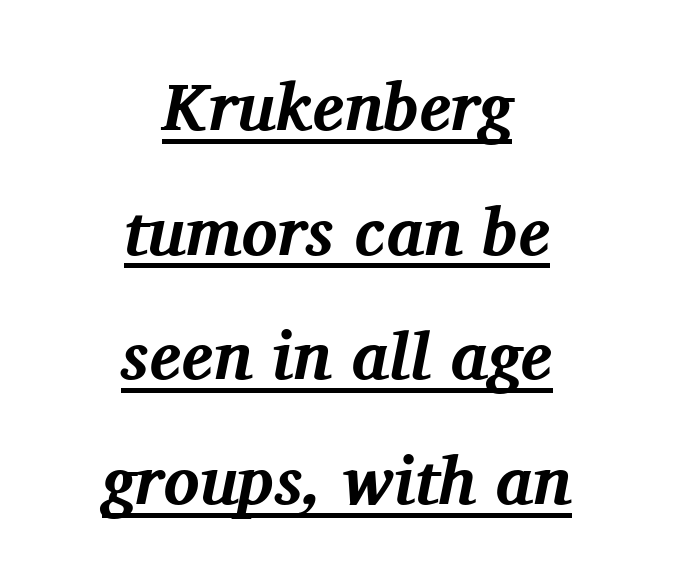
Q: Is the text bold? A: Yes.
Q: Is the text italic (slanted)? A: Yes, it leans right by about 11 degrees.
Q: Is the typeface a serif or a sans-serif typeface? A: Serif.
Q: Is the text underlined? A: Yes.
Q: How is the paragraph aligned? A: Centered.
Q: Is the spacing between letters normal or unusually wide? A: Normal.
Q: Width (condensed, normal, or wide)? A: Normal.
Q: Stroke contrast? A: Medium.
Q: x-height? A: Medium.
Q: Monospaced? A: No.
